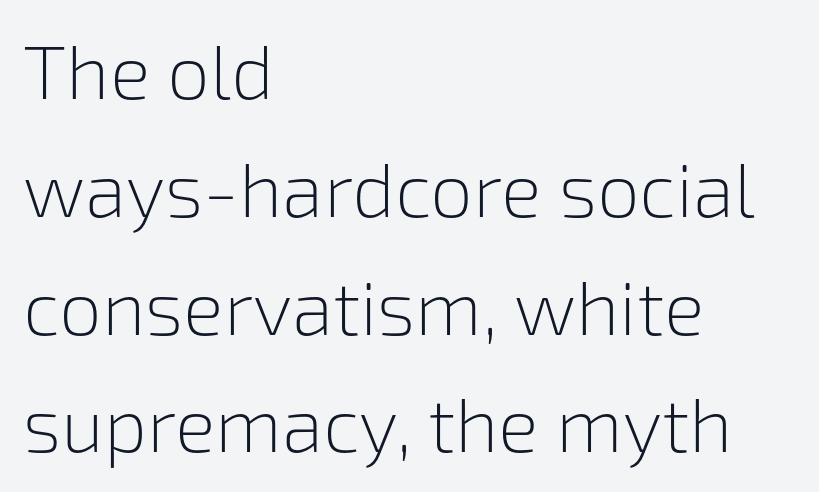
Q: Is the text bold? A: No.
Q: Is the text italic (slanted)? A: No, it is upright.
Q: Is the typeface a serif or a sans-serif typeface? A: Sans-serif.
Q: Is the text underlined? A: No.
Q: How is the paragraph aligned? A: Left-aligned.
Q: Is the spacing between letters normal or unusually wide? A: Normal.
Q: Is the spacing between lines tight, normal or loose? A: Normal.
Q: Width (condensed, normal, or wide)? A: Normal.
Q: Stroke contrast? A: Low.
Q: x-height? A: Medium.
Q: Monospaced? A: No.
